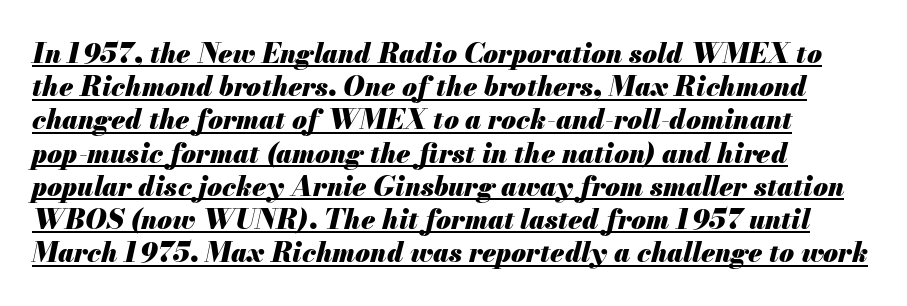
Casual observation: everything's shoved over to the left. The face used here has the dense, thick strokes of a bold. Glance below the letters and you will spot a drawn line. The line texture is even and compact thanks to regular tracking. Would a proofreader flag this as italicized? Yes.
